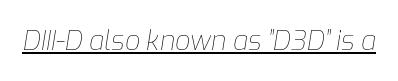
The image shows 27 px text type, italic (leaning right); set normal letter spacing, underlined.
